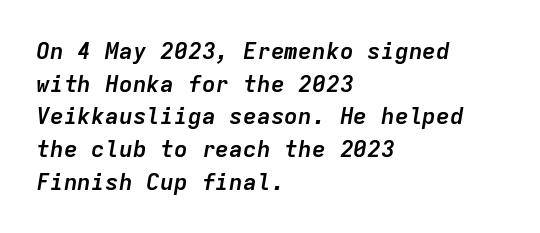
The rendering keeps characters at their native spacing. Plenty of ink on the page — the face is bold. Style check: oblique. Type without underlining. Leading matches the norm, producing a regular column. Caption: multi-line text, flush left, ragged right.
